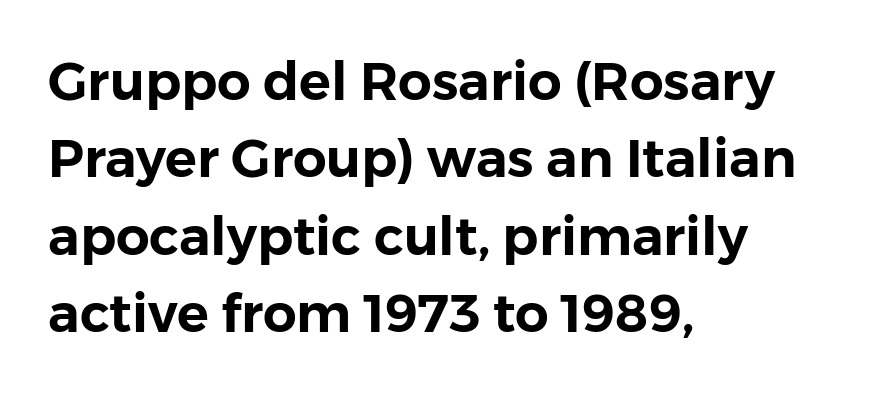
The image shows 53 px sans-serif type, upright; set left-aligned, normal line spacing (1.46x), normal letter spacing, not underlined; low stroke contrast and a medium x-height.
